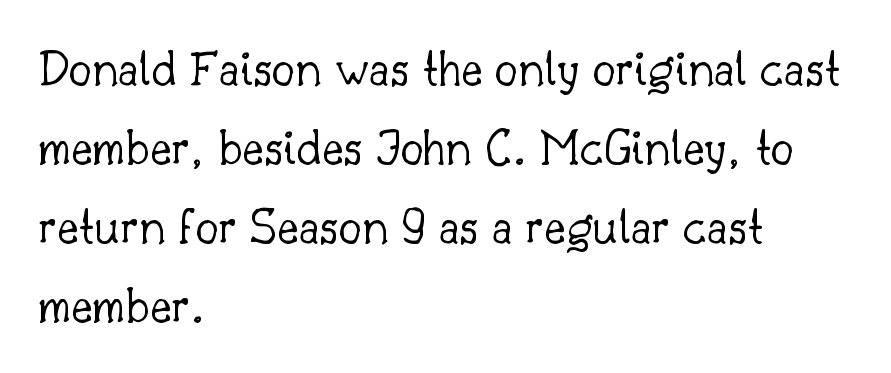
The rendering keeps characters at their native spacing. The passage shown is typed in a proportional face where columns would drift. Evenly set lines give the paragraph a standard silhouette. The compositor pushed each line to the left boundary. A light-to-regular cut is what we see here. The baseline area is clear.
